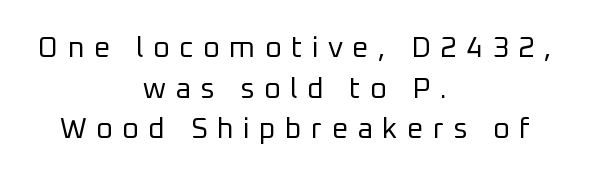
{"serif": "no", "italic": "no", "bold": "no", "weight": "regular", "width": "normal", "stroke_contrast": "low", "x_height": "medium", "monospaced": "no", "underline": "no", "align": "center", "line_spacing": "normal", "line_spacing_ratio": 1.4, "letter_spacing": "wide", "letter_spacing_em": 0.32, "glyph_px": 29}
